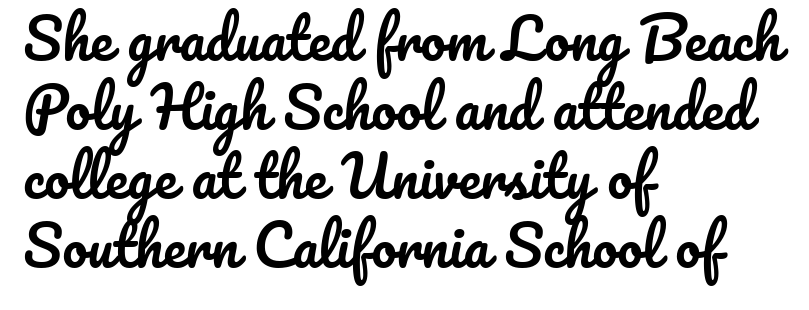
The words here are not underlined. Tracking value appears to be zero — textbook default spacing. Is this a fixed-width face? No — the glyphs have proportional, varying widths. The passage is arranged the way most books set body copy — flush left.
